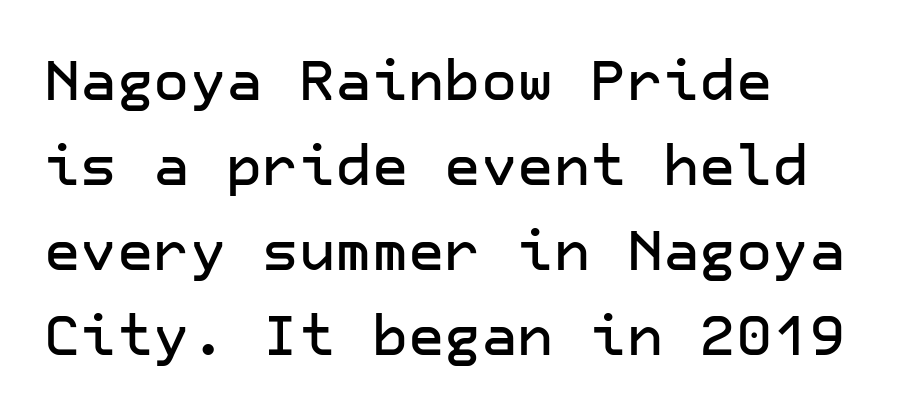
Q: Is the text italic (slanted)? A: No, it is upright.
Q: Is the typeface a serif or a sans-serif typeface? A: Sans-serif.
Q: Is the text underlined? A: No.
Q: How is the paragraph aligned? A: Left-aligned.
Q: Is the spacing between letters normal or unusually wide? A: Normal.
Q: Is the spacing between lines tight, normal or loose? A: Normal.
Q: Width (condensed, normal, or wide)? A: Normal.
Q: Stroke contrast? A: Low.
Q: x-height? A: Medium.
